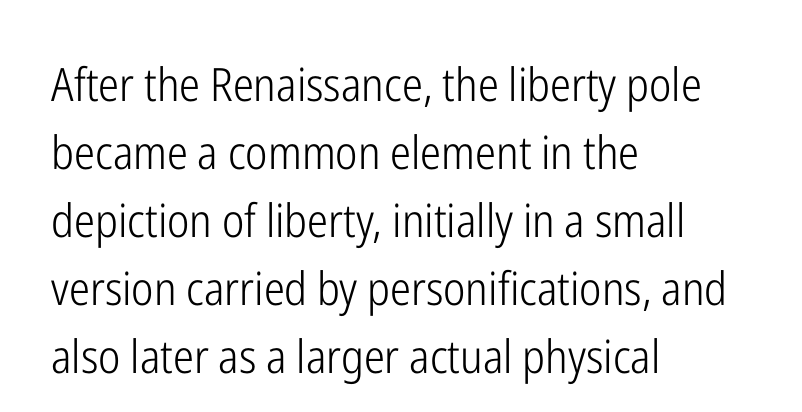
Q: Is the text bold? A: No.
Q: Is the text italic (slanted)? A: No, it is upright.
Q: Is the typeface a serif or a sans-serif typeface? A: Sans-serif.
Q: Is the text underlined? A: No.
Q: How is the paragraph aligned? A: Left-aligned.
Q: Is the spacing between letters normal or unusually wide? A: Normal.
Q: Is the spacing between lines tight, normal or loose? A: Normal.
Q: Width (condensed, normal, or wide)? A: Condensed.
Q: Stroke contrast? A: Low.
Q: x-height? A: Medium.
Q: Monospaced? A: No.
